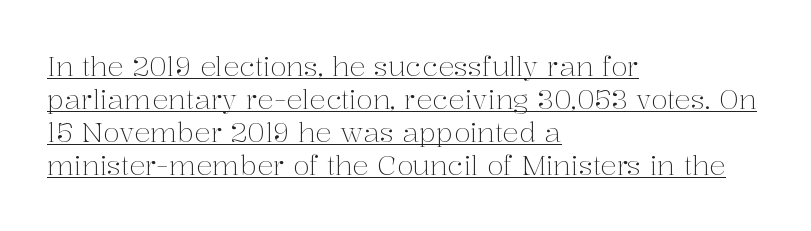
The image shows 27 px text type, upright; set left-aligned, line spacing 1.22x, normal letter spacing, underlined.
